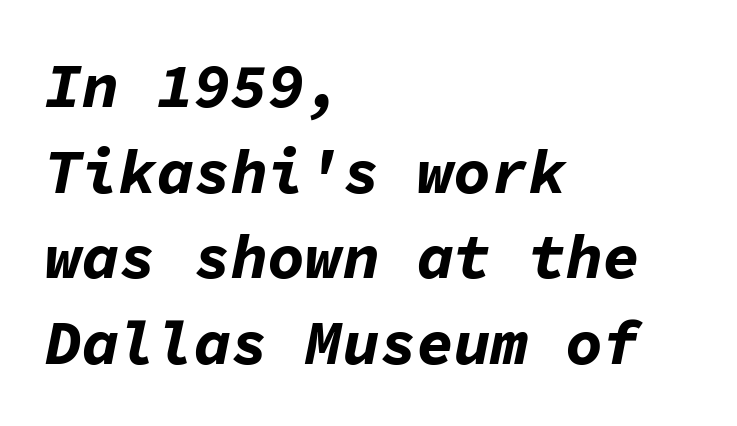
The image shows 62 px bold type, italic (leaning right), monospaced; set left-aligned, normal line spacing (1.38x), normal letter spacing, not underlined; low stroke contrast and a medium x-height.
